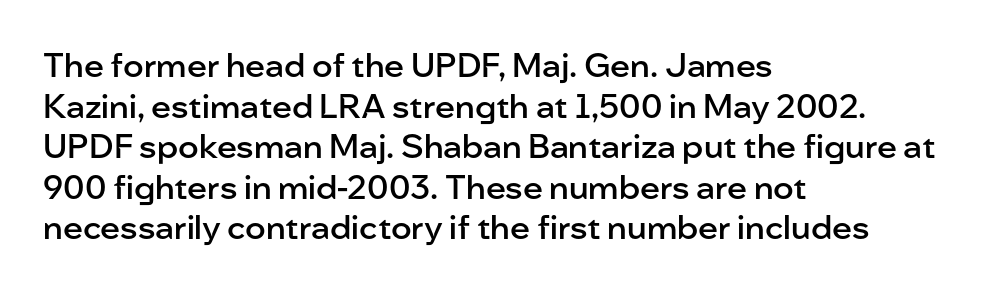
{"serif": "no", "italic": "no", "bold": "semi", "weight": "semibold", "width": "normal", "stroke_contrast": "low", "x_height": "medium", "monospaced": "no", "underline": "no", "align": "left", "line_spacing_ratio": 1.23, "letter_spacing": "normal", "letter_spacing_em": 0.0, "glyph_px": 33}
